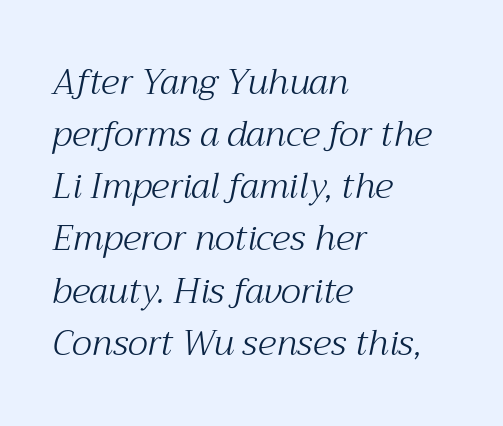
The image shows 35 px light serif type, italic (leaning right); set left-aligned, normal line spacing (1.49x), normal letter spacing, not underlined; medium stroke contrast and a medium x-height.
